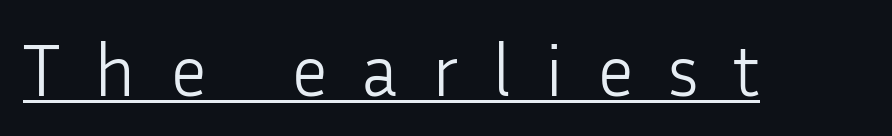
Q: Is the text bold? A: No.
Q: Is the text italic (slanted)? A: No, it is upright.
Q: Is the typeface a serif or a sans-serif typeface? A: Sans-serif.
Q: Is the text underlined? A: Yes.
Q: Is the spacing between letters normal or unusually wide? A: Unusually wide.
Q: Width (condensed, normal, or wide)? A: Normal.
Q: Stroke contrast? A: Low.
Q: x-height? A: Medium.
Q: Monospaced? A: No.
